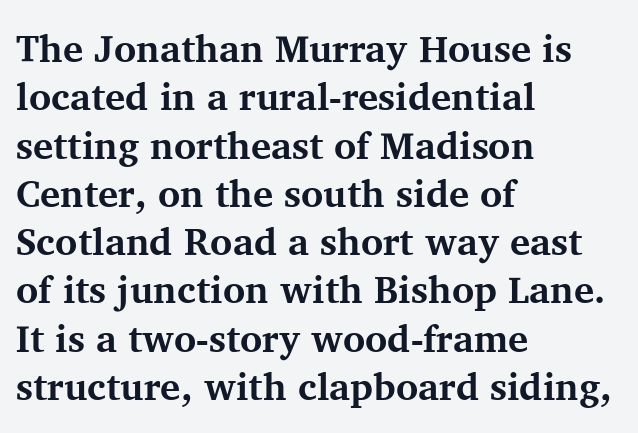
The image shows 38 px bold serif type, upright; set left-aligned, normal line spacing (1.27x), normal letter spacing, not underlined; medium stroke contrast and a medium x-height.
